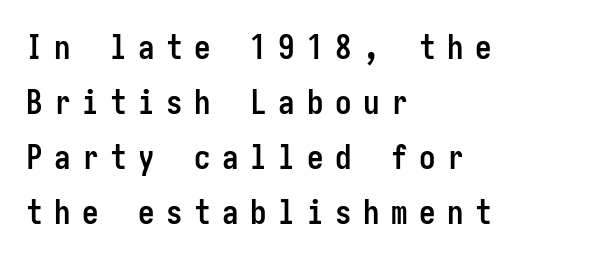
{"serif": "no", "italic": "no", "bold": "yes", "weight": "semibold", "width": "condensed", "stroke_contrast": "low", "x_height": "medium", "underline": "no", "align": "left", "line_spacing": "normal", "line_spacing_ratio": 1.67, "letter_spacing": "wide", "letter_spacing_em": 0.35, "glyph_px": 33}
